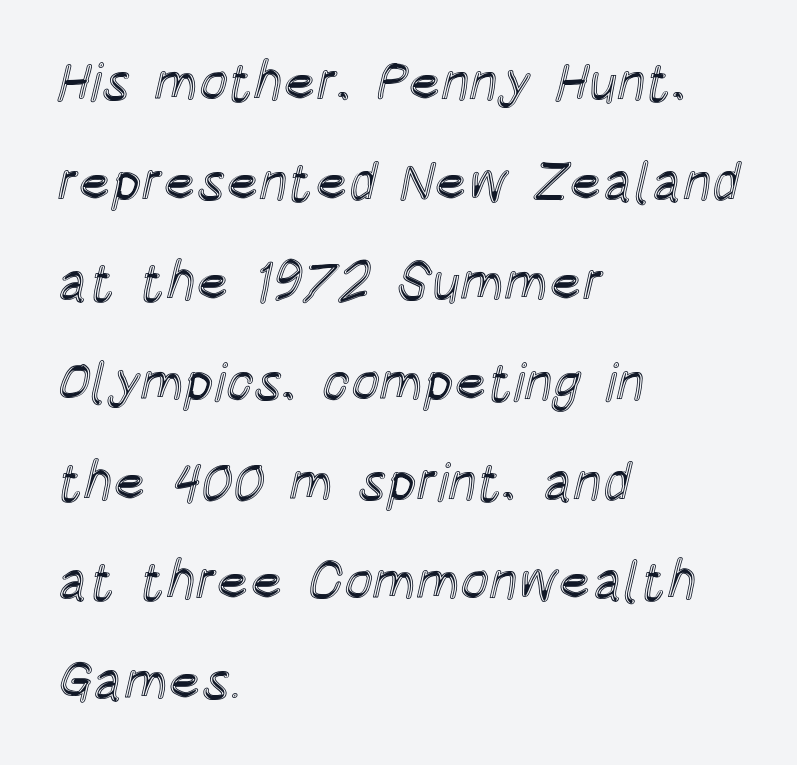
Q: Is the text italic (slanted)? A: Yes.
Q: Is the text underlined? A: No.
Q: How is the paragraph aligned? A: Left-aligned.
Q: Is the spacing between letters normal or unusually wide? A: Normal.
Q: Width (condensed, normal, or wide)? A: Condensed.
Q: x-height? A: Large.
Q: Monospaced? A: No.
